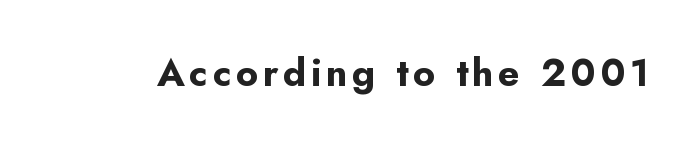
The image shows 38 px bold sans-serif type, upright; set not underlined; low stroke contrast and a small x-height.
